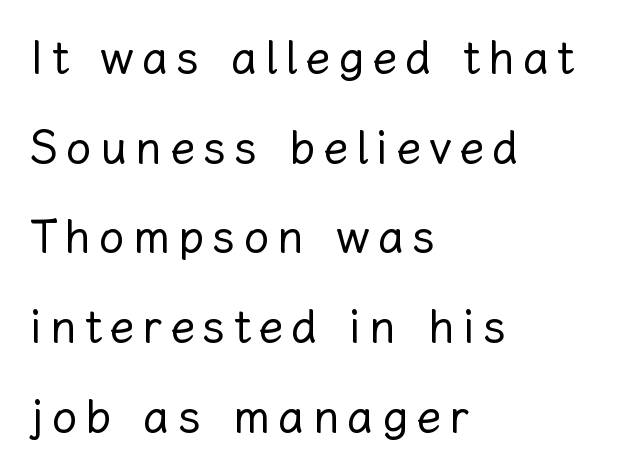
{"italic": "no", "bold": "no", "weight": "regular", "width": "normal", "stroke_contrast": "low", "x_height": "medium", "monospaced": "no", "underline": "no", "align": "left", "line_spacing": "loose", "line_spacing_ratio": 1.95, "glyph_px": 46}
